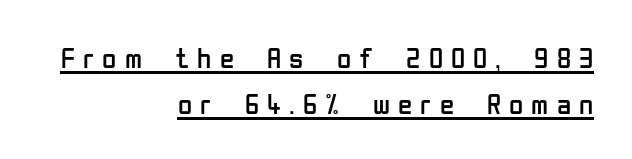
The image shows 29 px regular-weight, condensed sans-serif type, upright; set right-aligned, normal line spacing (1.58x), unusually wide letter spacing (+0.28 em), underlined; low stroke contrast and a medium x-height.
